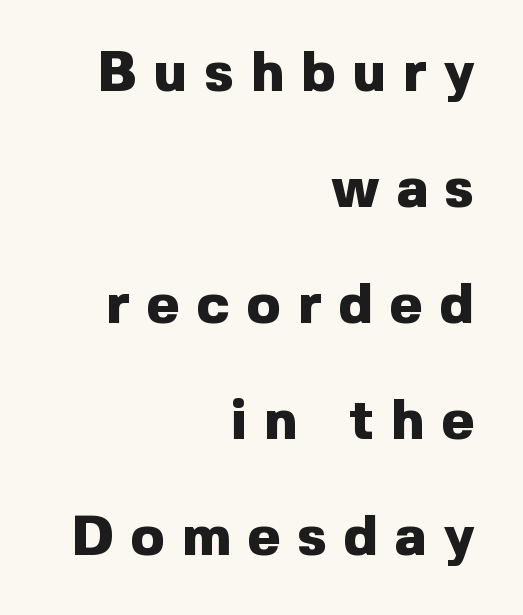
The image shows 56 px heavy sans-serif type, upright; set right-aligned, loose line spacing (2.07x), unusually wide letter spacing (+0.31 em), not underlined; a medium x-height.
